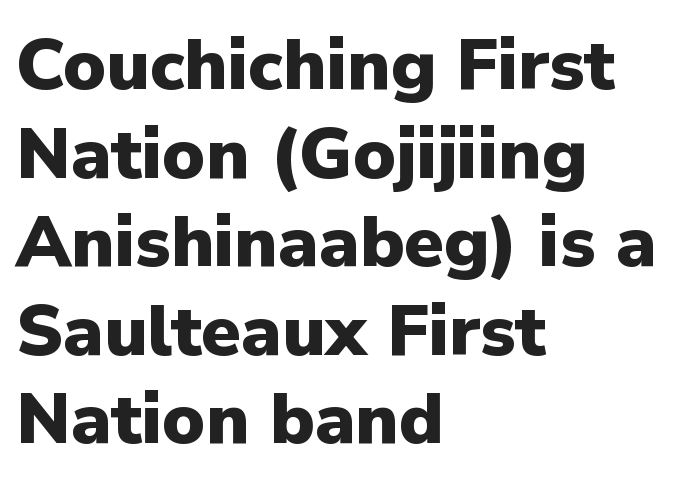
Do the characters align in a grid? No, the font is proportional. Grotesque or geometric, the face here clearly has no serifs. Leftover space on each line is placed entirely after the last word. Students, note that the glyphs here touch the page at normal intervals. Check under the words: just untouched page.
